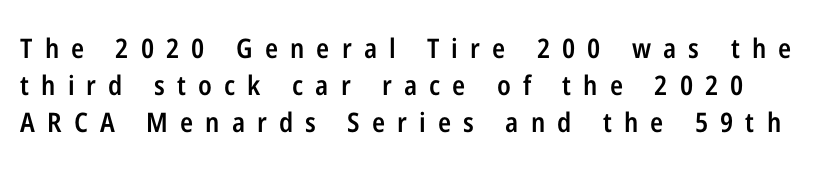
{"italic": "no", "bold": "semi", "underline": "no", "line_spacing": "normal", "line_spacing_ratio": 1.37, "letter_spacing": "wide", "letter_spacing_em": 0.45, "glyph_px": 27}
